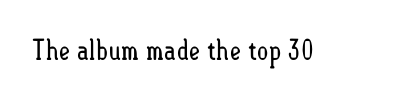
{"italic": "no", "bold": "no", "weight": "regular", "width": "condensed", "stroke_contrast": "low", "x_height": "small", "monospaced": "no", "underline": "no", "letter_spacing": "normal", "letter_spacing_em": 0.0, "glyph_px": 28}
